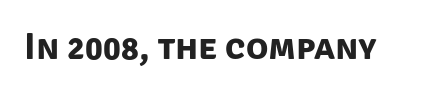
There is no visible air inserted between adjacent glyphs. Underlining? Definitely not there. To sum up the face: it is a sans, with no serifs. The face used here is proportionally spaced, like ordinary book or web type. Weight: bold.
